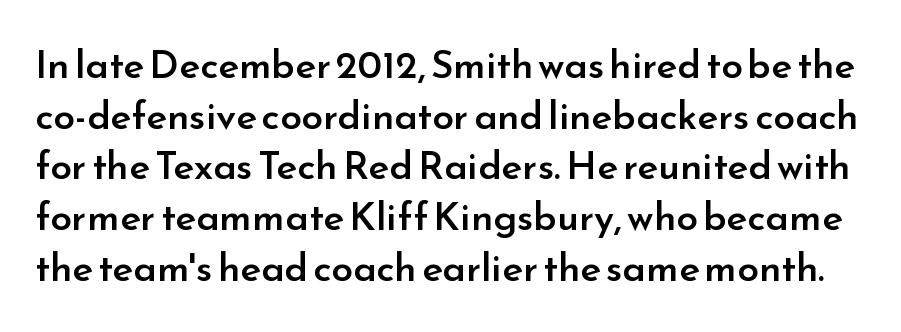
{"serif": "no", "italic": "no", "bold": "semi", "weight": "semibold", "width": "normal", "stroke_contrast": "low", "x_height": "small", "monospaced": "no", "underline": "no", "line_spacing": "normal", "line_spacing_ratio": 1.3, "letter_spacing": "normal", "letter_spacing_em": 0.0, "glyph_px": 39}
